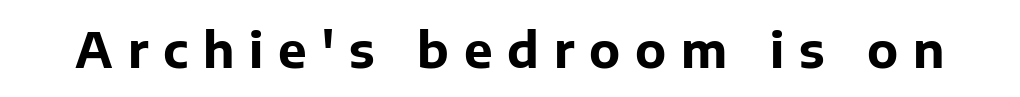
{"serif": "no", "italic": "no", "bold": "yes", "weight": "bold", "width": "normal", "stroke_contrast": "low", "x_height": "medium", "monospaced": "no", "underline": "no", "letter_spacing": "wide", "letter_spacing_em": 0.31, "glyph_px": 48}
